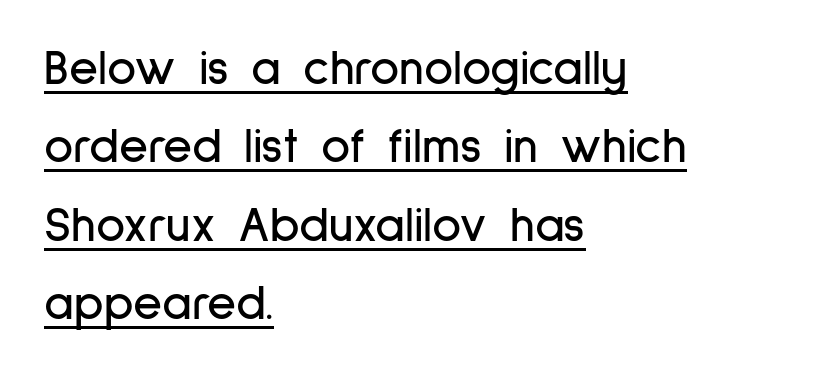
Q: Is the text italic (slanted)? A: No, it is upright.
Q: Is the typeface a serif or a sans-serif typeface? A: Sans-serif.
Q: Is the text underlined? A: Yes.
Q: How is the paragraph aligned? A: Left-aligned.
Q: Is the spacing between letters normal or unusually wide? A: Normal.
Q: Is the spacing between lines tight, normal or loose? A: Normal.
Q: Width (condensed, normal, or wide)? A: Condensed.
Q: Stroke contrast? A: Low.
Q: x-height? A: Medium.
Q: Monospaced? A: No.
